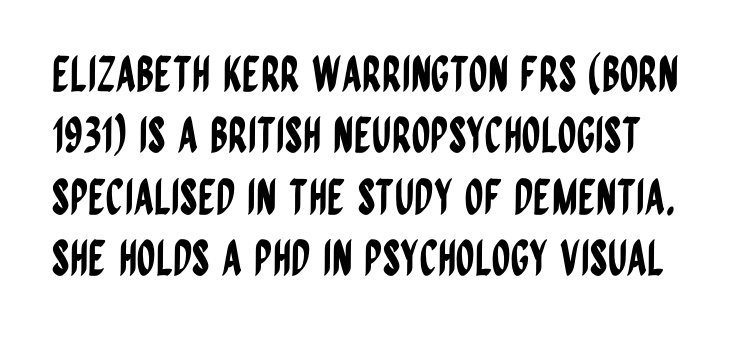
The image shows 48 px condensed sans-serif type, upright; set normal line spacing (1.28x), normal letter spacing, not underlined; low stroke contrast and a large x-height.
